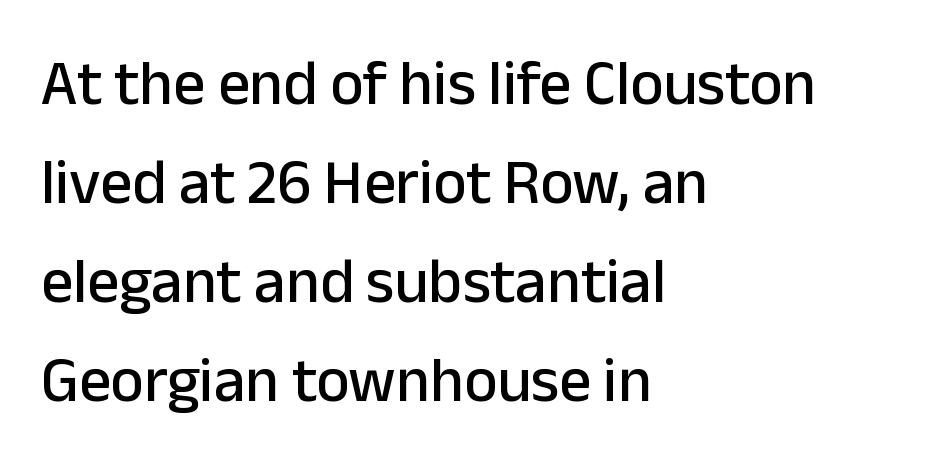
The image shows 63 px sans-serif type, upright; set left-aligned, normal line spacing (1.57x), normal letter spacing, not underlined; low stroke contrast and a medium x-height.
